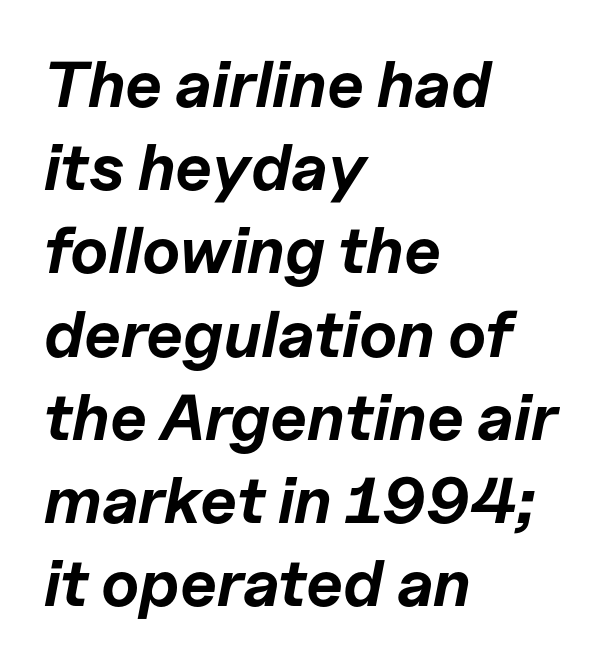
{"italic": "yes", "lean": "right", "slant_degrees": 11, "bold": "yes", "weight": "bold", "width": "normal", "stroke_contrast": "low", "x_height": "medium", "monospaced": "no", "underline": "no", "align": "left", "line_spacing": "normal", "line_spacing_ratio": 1.28, "letter_spacing": "normal", "letter_spacing_em": 0.0, "glyph_px": 65}
